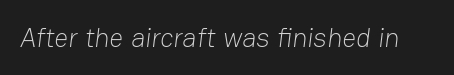
The line texture is even and compact thanks to regular tracking. Glance below the letters and you will spot only blank space. Heft: none added — not bold.
